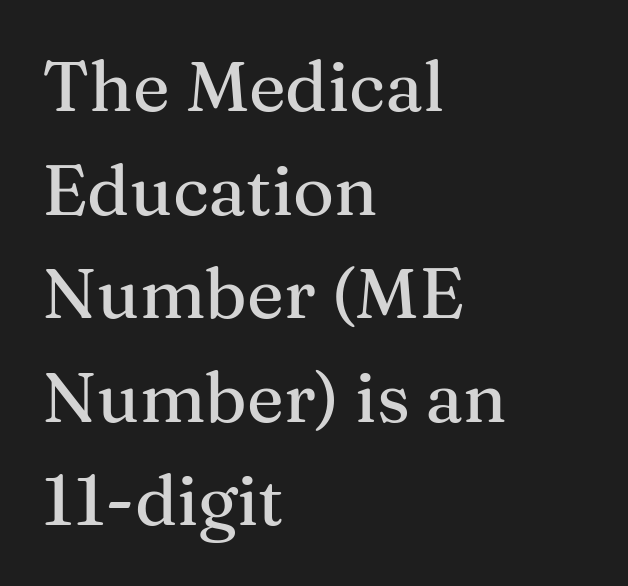
Q: Is the text italic (slanted)? A: No, it is upright.
Q: Is the typeface a serif or a sans-serif typeface? A: Serif.
Q: Is the text underlined? A: No.
Q: How is the paragraph aligned? A: Left-aligned.
Q: Is the spacing between letters normal or unusually wide? A: Normal.
Q: Is the spacing between lines tight, normal or loose? A: Normal.
Q: Width (condensed, normal, or wide)? A: Normal.
Q: Stroke contrast? A: Medium.
Q: x-height? A: Medium.
Q: Monospaced? A: No.
